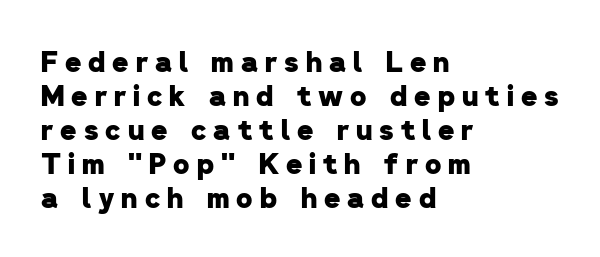
The image shows 28 px heavy sans-serif type; set left-aligned, line spacing 1.21x, unusually wide letter spacing (+0.25 em), not underlined; low stroke contrast and a medium x-height.
